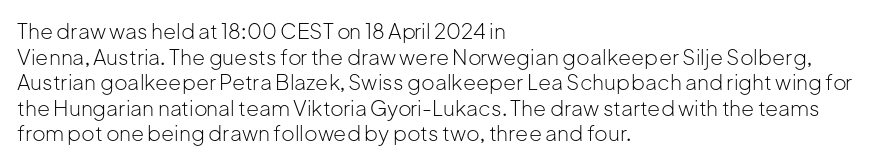
{"italic": "no", "bold": "no", "underline": "no", "align": "left", "line_spacing_ratio": 1.22, "letter_spacing": "normal", "letter_spacing_em": 0.0, "glyph_px": 21}
